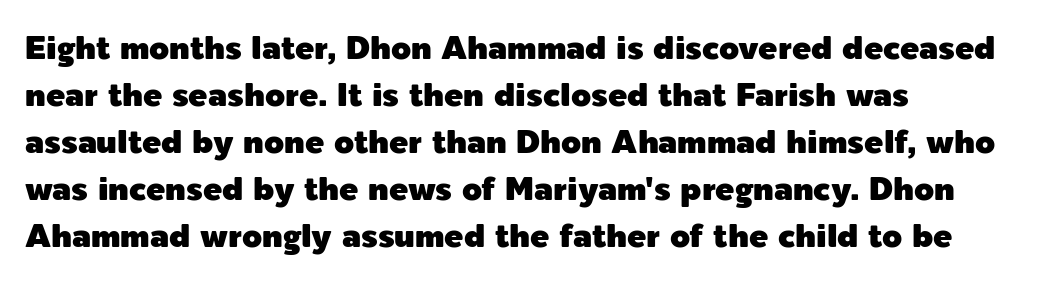
Does the leading feel generous? No, just average. Note the varied advance widths — an 'i' is clearly narrower than an 'm'. Words float on clear page, feet unadorned. Stroke terminals: plain, sans-serif. Inter-character spacing is left at the font's built-in metrics. A roman cut, with each character standing at attention.
